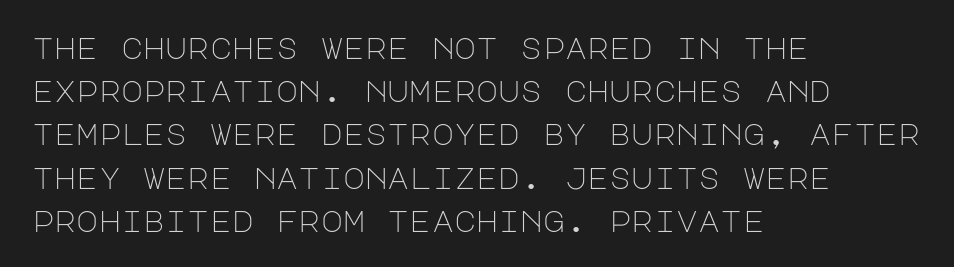
Q: Is the text bold? A: No.
Q: Is the text italic (slanted)? A: No, it is upright.
Q: Is the typeface a serif or a sans-serif typeface? A: Sans-serif.
Q: Is the text underlined? A: No.
Q: How is the paragraph aligned? A: Left-aligned.
Q: Is the spacing between letters normal or unusually wide? A: Normal.
Q: Is the spacing between lines tight, normal or loose? A: Normal.
Q: Width (condensed, normal, or wide)? A: Normal.
Q: Stroke contrast? A: Low.
Q: x-height? A: Large.
